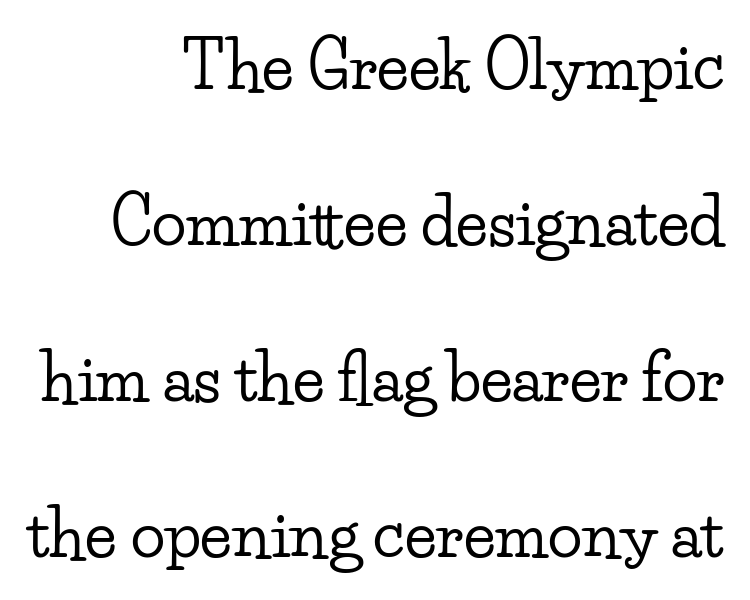
Is the letter spacing exaggerated? No — it looks like the ordinary default. Observe the serifs anchoring each vertical stroke in this sample. These lines stand farther apart than default settings would place them. Is this a fixed-width face? No — the glyphs have proportional, varying widths. Bare-footed words on every line. Unlike italic type, these characters show no tilt at all.
